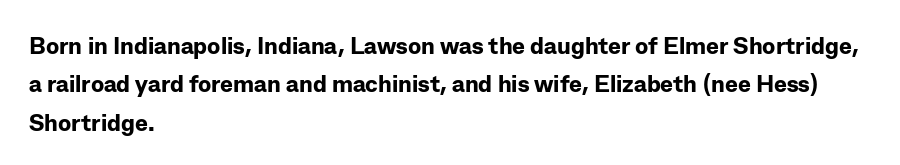
{"italic": "no", "bold": "yes", "underline": "no", "align": "left", "line_spacing": "normal", "line_spacing_ratio": 1.6, "letter_spacing": "normal", "letter_spacing_em": 0.0, "glyph_px": 24}
